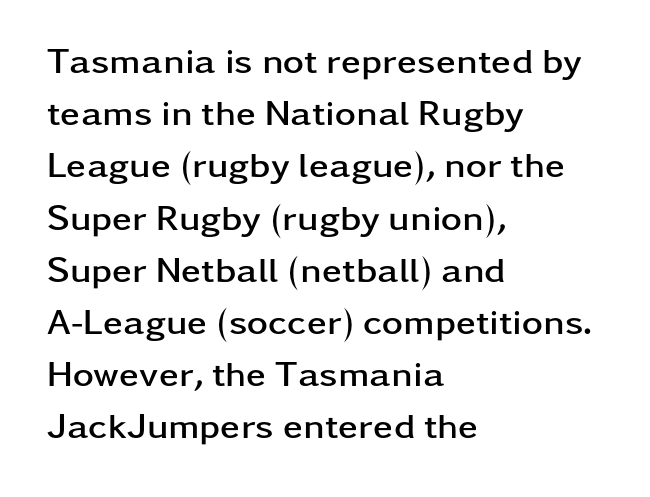
{"serif": "no", "italic": "no", "bold": "yes", "weight": "semibold", "width": "wide", "stroke_contrast": "low", "x_height": "medium", "monospaced": "no", "underline": "no", "align": "left", "line_spacing": "normal", "line_spacing_ratio": 1.45, "letter_spacing": "normal", "letter_spacing_em": 0.0, "glyph_px": 36}
